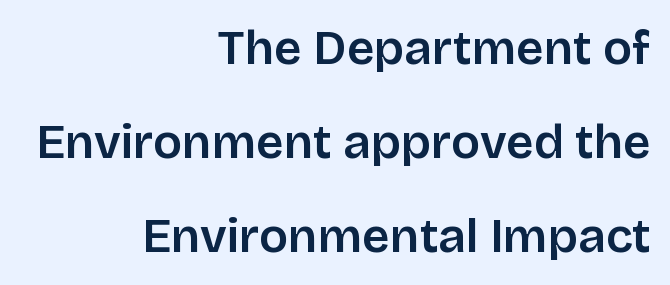
Horizontally, the lines are justified to the trailing edge only. Style check: upright. You could not count columns in this text — the font is proportionally spaced. Weight check: semibold — heavier than regular, not quite bold. The glyphs in this specimen are sans serif.
